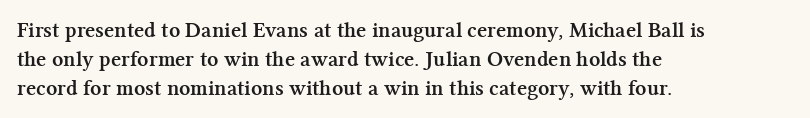
The rows are spaced the way most documents space them. Its strokes are broad and dark, the hallmark of bold type. Posture: upright roman. A bare baseline throughout the passage.
